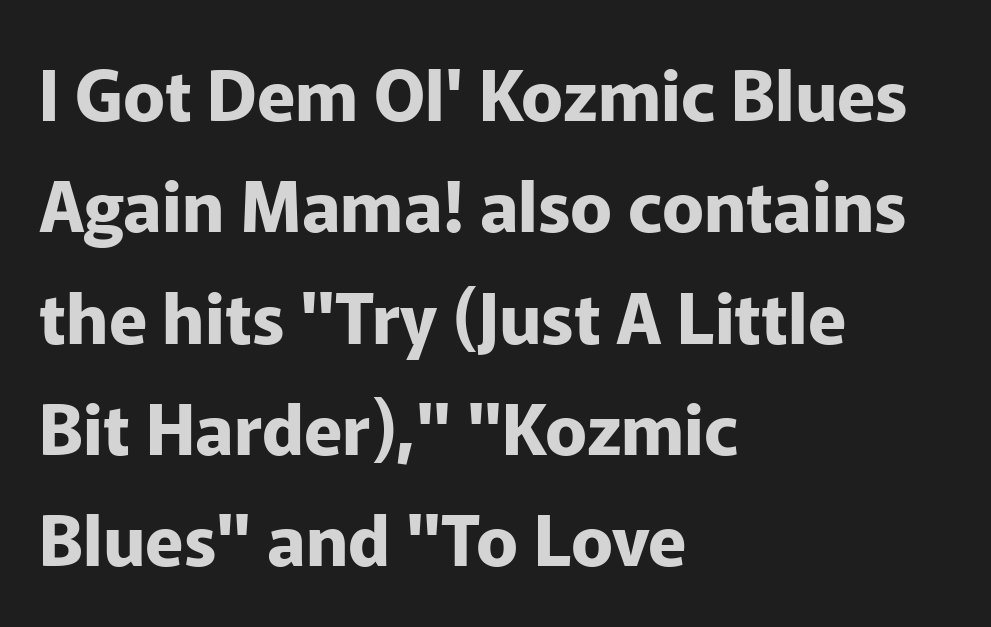
{"serif": "no", "italic": "no", "bold": "yes", "weight": "bold", "width": "normal", "stroke_contrast": "low", "x_height": "medium", "monospaced": "no", "underline": "no", "align": "left", "line_spacing": "normal", "line_spacing_ratio": 1.59, "letter_spacing": "normal", "letter_spacing_em": 0.0, "glyph_px": 70}
